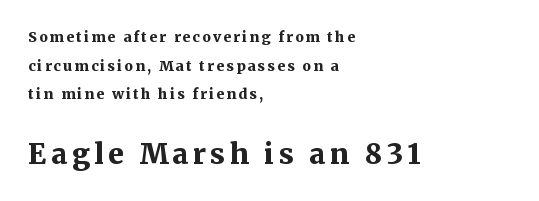
{"serif": "yes", "italic": "no", "bold": "yes", "weight": "bold", "width": "normal", "stroke_contrast": "medium", "x_height": "medium", "monospaced": "no", "underline": "no", "align": "left", "line_spacing": "loose", "line_spacing_ratio": 2.05, "larger_block": "second", "size_ratio": 2.0, "glyph_px": 28}
